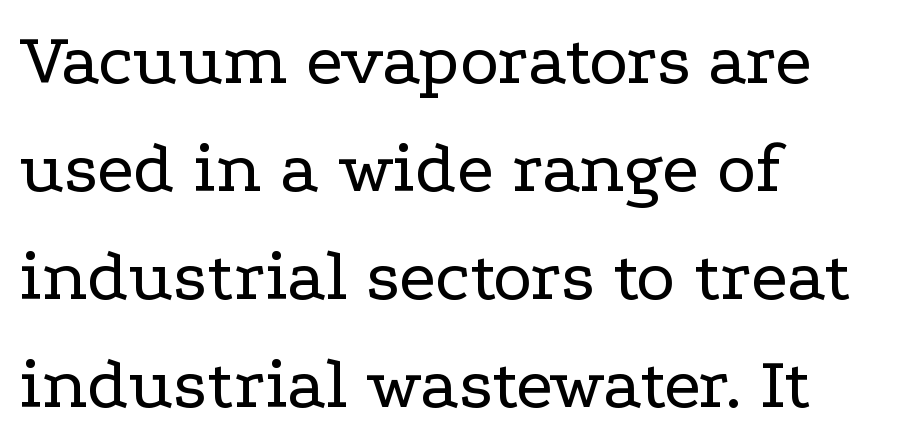
{"serif": "yes", "italic": "no", "bold": "no", "weight": "regular", "width": "wide", "stroke_contrast": "low", "x_height": "medium", "monospaced": "no", "underline": "no", "align": "left", "line_spacing": "normal", "line_spacing_ratio": 1.46, "letter_spacing": "normal", "letter_spacing_em": 0.0, "glyph_px": 74}
